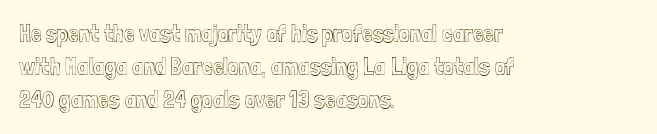
{"italic": "no", "underline": "no", "align": "left", "line_spacing": "normal", "line_spacing_ratio": 1.38, "letter_spacing": "normal", "letter_spacing_em": 0.0, "glyph_px": 24}
